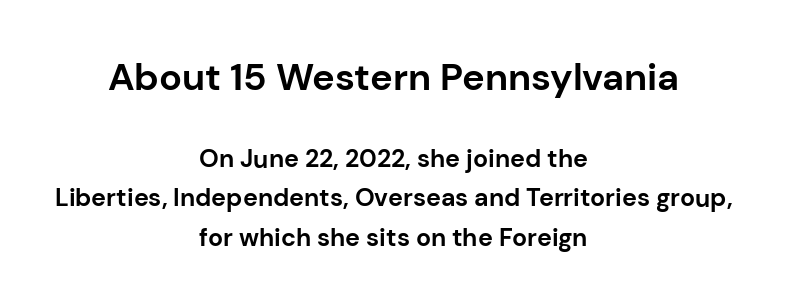
{"serif": "no", "italic": "no", "bold": "yes", "weight": "bold", "width": "normal", "stroke_contrast": "low", "x_height": "medium", "monospaced": "no", "underline": "no", "align": "center", "line_spacing": "normal", "line_spacing_ratio": 1.57, "letter_spacing": "normal", "letter_spacing_em": 0.0, "larger_block": "first", "size_ratio": 1.52, "glyph_px": 38}
